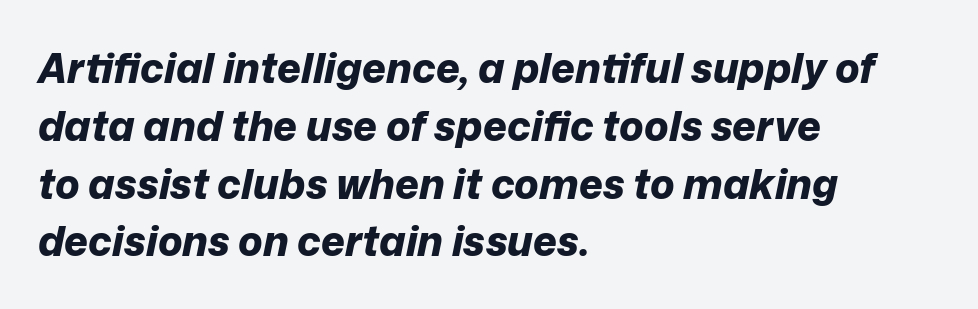
The image shows 41 px bold type, italic (leaning right); set left-aligned, normal line spacing (1.41x), normal letter spacing, not underlined; low stroke contrast and a medium x-height.
